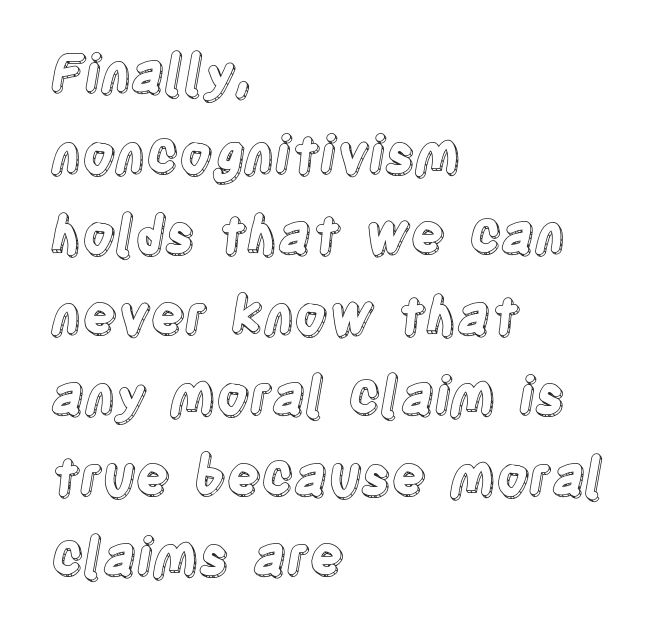
The image shows 51 px condensed type; set left-aligned, normal line spacing (1.58x), normal letter spacing, not underlined; a large x-height.
